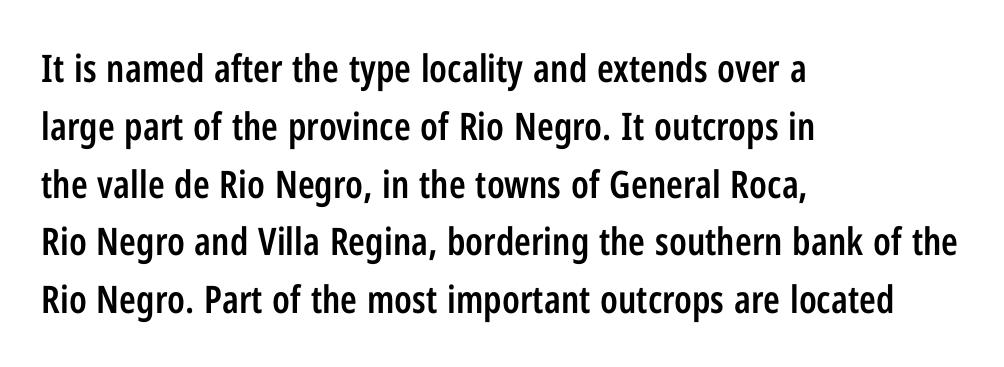
A normal amount of white space separates one row of letters from the next. Rendered with straight, roman letterforms. The passage shown has conventional tracking throughout. A somewhat darkened texture: the type is semibold rather than bold. Here the designer chose a conventional face with non-uniform glyph widths. Has an underline been added? It has not.
